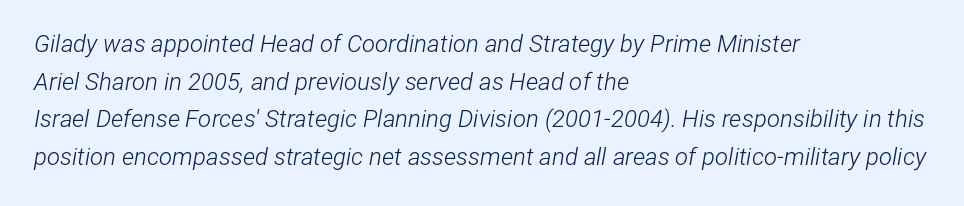
Q: Is the text bold? A: No.
Q: Is the text italic (slanted)? A: Yes, it leans right by about 12 degrees.
Q: Is the text underlined? A: No.
Q: How is the paragraph aligned? A: Left-aligned.
Q: Is the spacing between letters normal or unusually wide? A: Normal.
Q: Is the spacing between lines tight, normal or loose? A: Normal.
